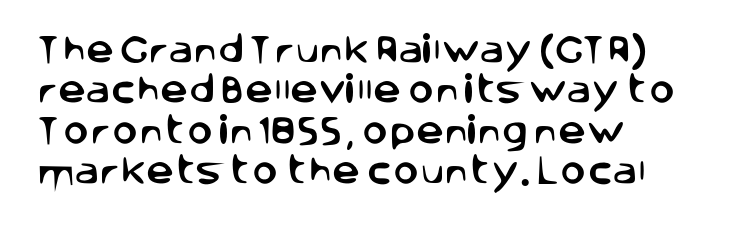
The image shows 31 px sans-serif type, upright; set left-aligned, normal line spacing (1.3x), normal letter spacing, not underlined; low stroke contrast and a large x-height.
